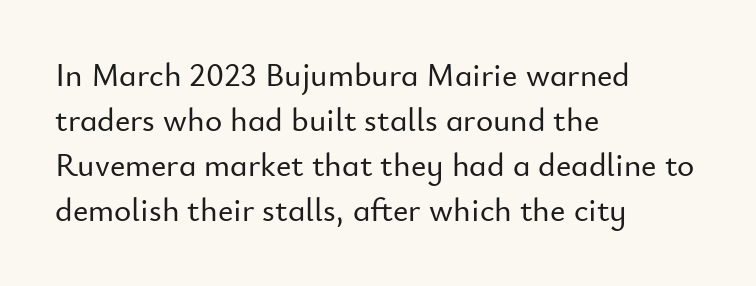
The image shows 33 px sans-serif type, upright; set left-aligned, normal line spacing (1.36x), normal letter spacing, not underlined; low stroke contrast and a small x-height.
